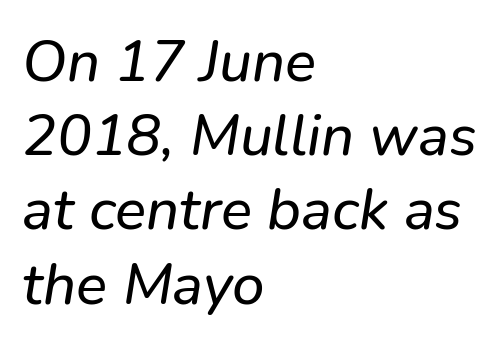
A typesetter would call this leading conventional body-copy spacing. The glyphs look as if they've been sheared to an angle. The area under the type is left untouched. Looks like regular typesetting: each glyph gets only the width it needs. Caption: standard tracking, unaltered.
